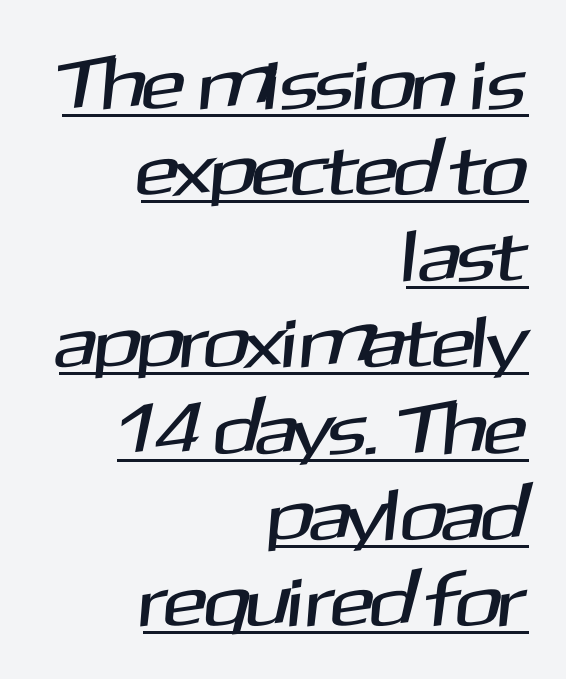
{"serif": "no", "width": "normal", "stroke_contrast": "medium", "x_height": "medium", "monospaced": "no", "underline": "yes", "align": "right", "line_spacing_ratio": 1.18, "letter_spacing": "normal", "letter_spacing_em": 0.0, "glyph_px": 73}
